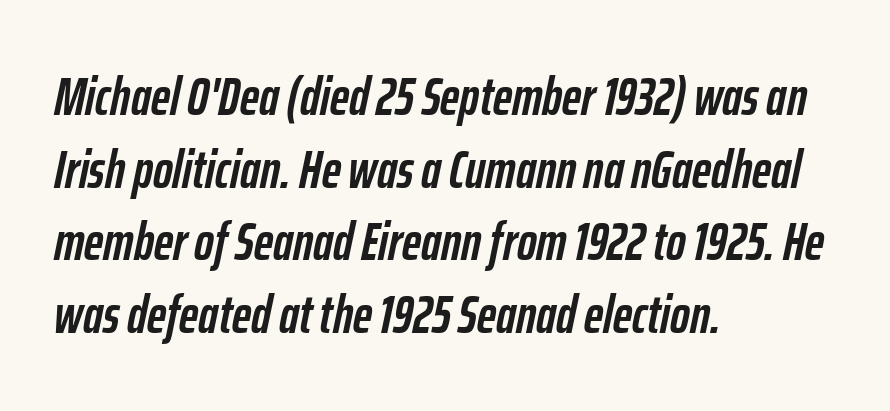
In terms of letterspacing, this is plain default setting. Tall strokes in this sample are angled rather than plumb. The designer left line spacing at the default. Think of a printed novel: that variable character pitch is what you see here.
